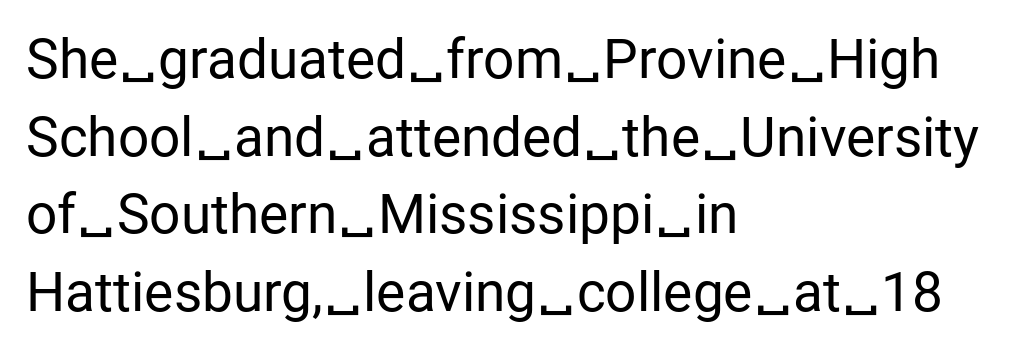
Q: Is the text bold? A: No.
Q: Is the text italic (slanted)? A: No, it is upright.
Q: Is the typeface a serif or a sans-serif typeface? A: Sans-serif.
Q: Is the text underlined? A: No.
Q: How is the paragraph aligned? A: Left-aligned.
Q: Is the spacing between letters normal or unusually wide? A: Normal.
Q: Is the spacing between lines tight, normal or loose? A: Normal.
Q: Width (condensed, normal, or wide)? A: Normal.
Q: Stroke contrast? A: Low.
Q: x-height? A: Medium.
Q: Monospaced? A: No.
